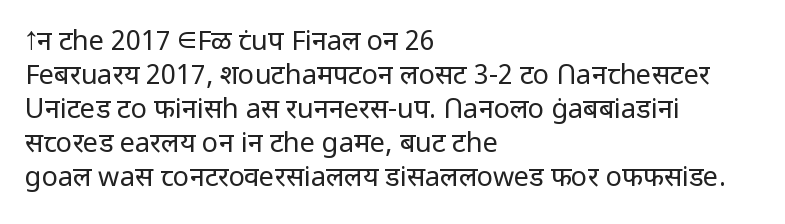
Q: Is the text bold? A: No.
Q: Is the text italic (slanted)? A: No, it is upright.
Q: Is the text underlined? A: No.
Q: How is the paragraph aligned? A: Left-aligned.
Q: Is the spacing between letters normal or unusually wide? A: Normal.
Q: Is the spacing between lines tight, normal or loose? A: Normal.
